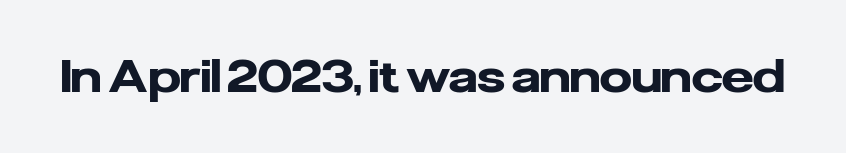
Q: Is the text bold? A: Yes.
Q: Is the text italic (slanted)? A: No, it is upright.
Q: Is the typeface a serif or a sans-serif typeface? A: Sans-serif.
Q: Is the text underlined? A: No.
Q: Is the spacing between letters normal or unusually wide? A: Normal.
Q: Width (condensed, normal, or wide)? A: Normal.
Q: Stroke contrast? A: Low.
Q: x-height? A: Medium.
Q: Monospaced? A: No.
